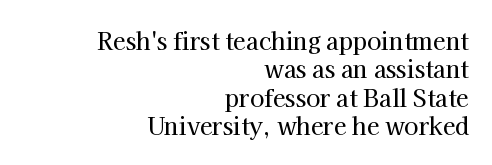
Q: Is the text italic (slanted)? A: No, it is upright.
Q: Is the text underlined? A: No.
Q: How is the paragraph aligned? A: Right-aligned.
Q: Is the spacing between letters normal or unusually wide? A: Normal.
